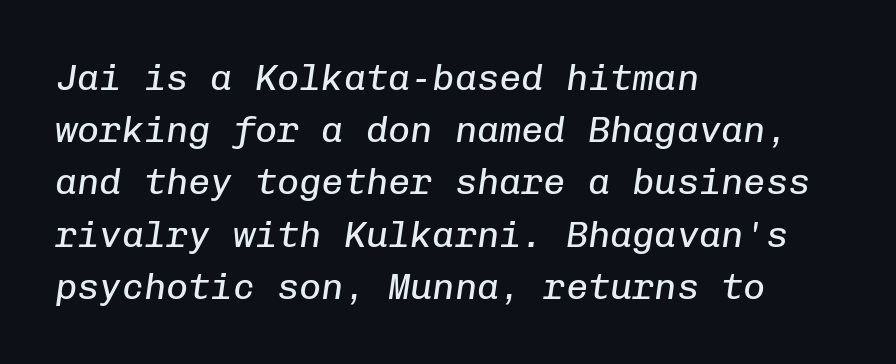
Compared with a centered layout, this one pins lines to the left instead. The passage shown is not underscored anywhere. No extra ink here — the face is not bold. Compared with ordinary roman type, these characters are visibly tilted.
